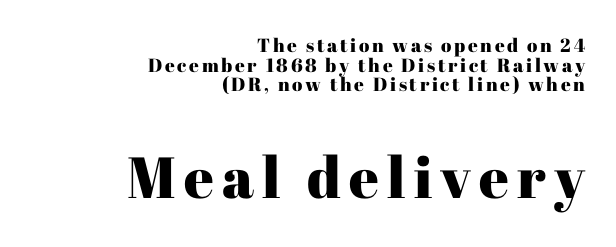
Q: Is the text italic (slanted)? A: No, it is upright.
Q: Is the typeface a serif or a sans-serif typeface? A: Serif.
Q: Is the text underlined? A: No.
Q: How is the paragraph aligned? A: Right-aligned.
Q: Is the spacing between lines tight, normal or loose? A: Tight.
Q: Which block of text is set in a larger size, the first (top) or the second (bottom)? A: The second (bottom) one.
Q: Width (condensed, normal, or wide)? A: Normal.
Q: Stroke contrast? A: High.
Q: x-height? A: Medium.
Q: Monospaced? A: No.
